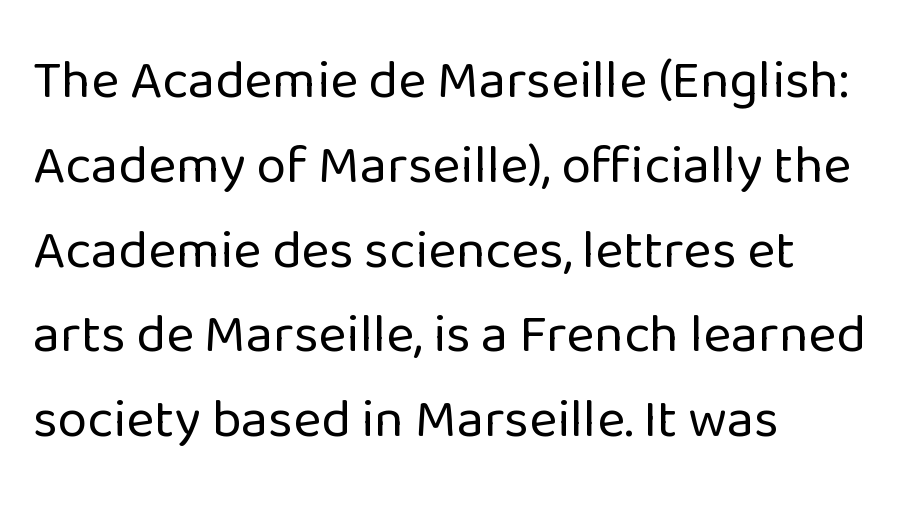
Q: Is the text bold? A: No.
Q: Is the text italic (slanted)? A: No, it is upright.
Q: Is the typeface a serif or a sans-serif typeface? A: Sans-serif.
Q: Is the text underlined? A: No.
Q: How is the paragraph aligned? A: Left-aligned.
Q: Is the spacing between letters normal or unusually wide? A: Normal.
Q: Is the spacing between lines tight, normal or loose? A: Normal.
Q: Width (condensed, normal, or wide)? A: Normal.
Q: Stroke contrast? A: Low.
Q: x-height? A: Medium.
Q: Monospaced? A: No.
